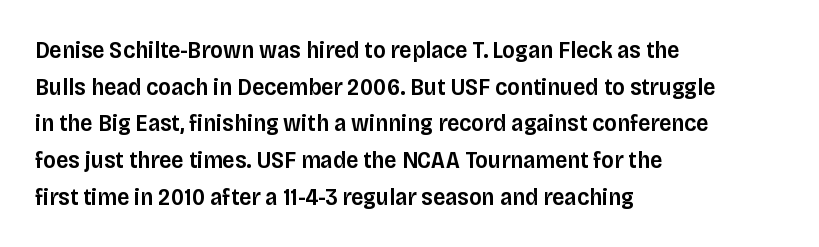
{"italic": "no", "bold": "semi", "underline": "no", "align": "left", "line_spacing": "normal", "line_spacing_ratio": 1.53, "letter_spacing": "normal", "letter_spacing_em": 0.0, "glyph_px": 24}
